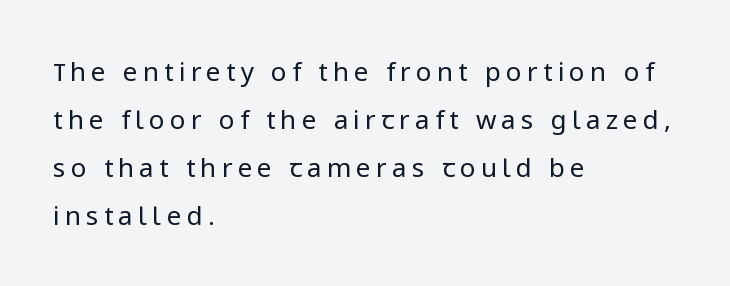
Q: Is the text bold? A: No.
Q: Is the text italic (slanted)? A: No, it is upright.
Q: Is the text underlined? A: No.
Q: How is the paragraph aligned? A: Left-aligned.
Q: Is the spacing between letters normal or unusually wide? A: Unusually wide.
